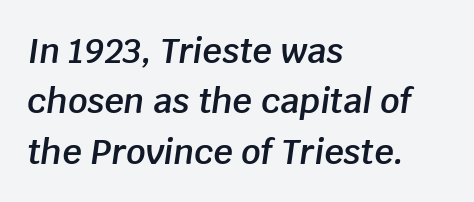
Q: Is the text bold? A: Semi-bold.
Q: Is the text italic (slanted)? A: Yes, it leans right by about 8 degrees.
Q: Is the text underlined? A: No.
Q: How is the paragraph aligned? A: Left-aligned.
Q: Is the spacing between letters normal or unusually wide? A: Normal.
Q: Is the spacing between lines tight, normal or loose? A: Normal.
Q: Width (condensed, normal, or wide)? A: Normal.
Q: Stroke contrast? A: Low.
Q: x-height? A: Large.
Q: Monospaced? A: No.
